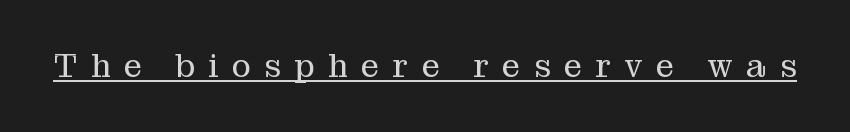
{"serif": "yes", "italic": "no", "bold": "no", "weight": "regular", "width": "normal", "stroke_contrast": "medium", "x_height": "medium", "monospaced": "no", "underline": "yes", "letter_spacing": "wide", "letter_spacing_em": 0.42, "glyph_px": 32}
